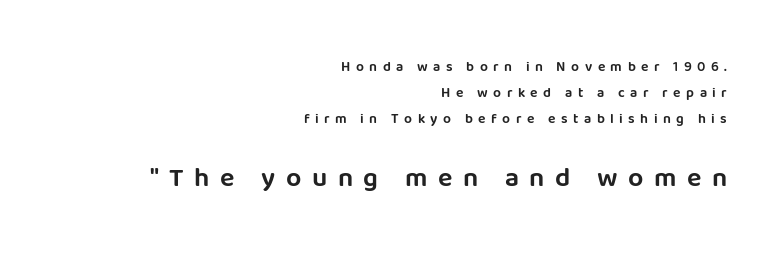
The image shows 27 px text type, upright; set right-aligned, line spacing 1.86x, unusually wide letter spacing (+0.39 em), not underlined; the second (bottom) block is 1.93x larger.
